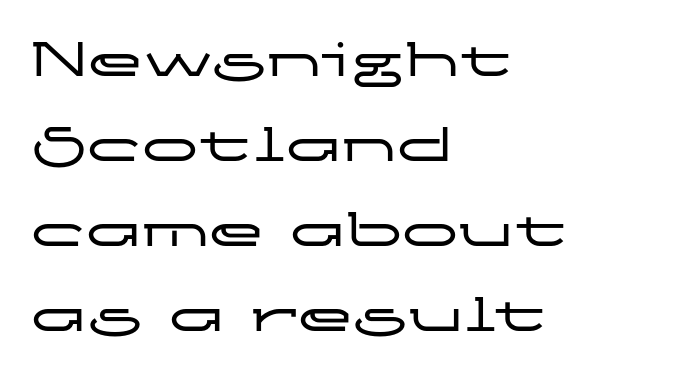
Visually the block forms a straight wall on the left and a jagged coastline on the right. The rows are spaced the way most documents space them. Classification — sans serif. A clean baseline with only descenders dipping below it. You could not count columns in this text — the font is proportionally spaced. The gaps between neighbouring characters are ordinary and unremarkable.
